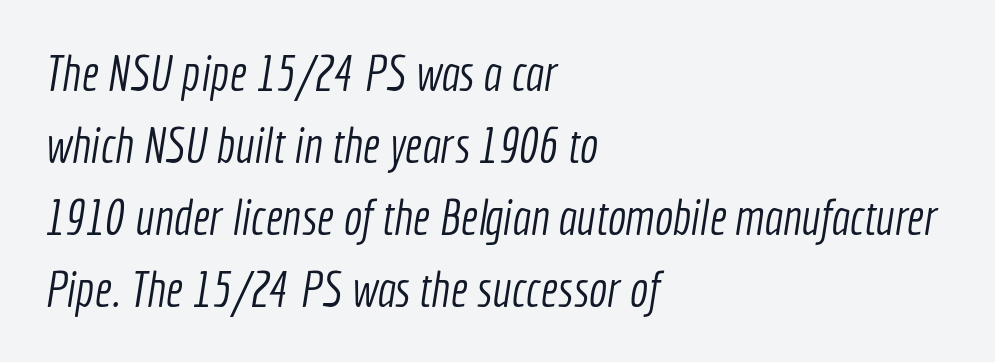
{"serif": "no", "bold": "no", "weight": "light", "width": "condensed", "x_height": "medium", "monospaced": "no", "underline": "no", "align": "left", "line_spacing": "normal", "line_spacing_ratio": 1.47, "letter_spacing": "normal", "letter_spacing_em": 0.0, "glyph_px": 49}
